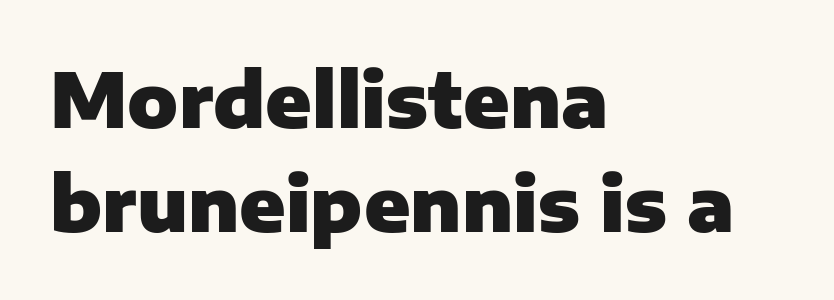
Q: Is the text bold? A: Yes.
Q: Is the text italic (slanted)? A: No, it is upright.
Q: Is the typeface a serif or a sans-serif typeface? A: Sans-serif.
Q: Is the text underlined? A: No.
Q: How is the paragraph aligned? A: Left-aligned.
Q: Is the spacing between letters normal or unusually wide? A: Normal.
Q: Is the spacing between lines tight, normal or loose? A: Normal.
Q: Width (condensed, normal, or wide)? A: Normal.
Q: Stroke contrast? A: Low.
Q: x-height? A: Medium.
Q: Monospaced? A: No.
